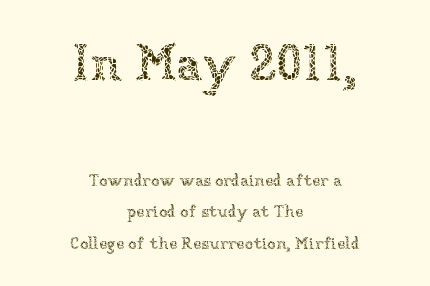
{"italic": "no", "bold": "no", "weight": "thin", "width": "normal", "stroke_contrast": "low", "x_height": "medium", "monospaced": "no", "underline": "no", "align": "center", "line_spacing_ratio": 1.85, "letter_spacing": "normal", "letter_spacing_em": 0.0, "larger_block": "first", "size_ratio": 3.06, "glyph_px": 52}
